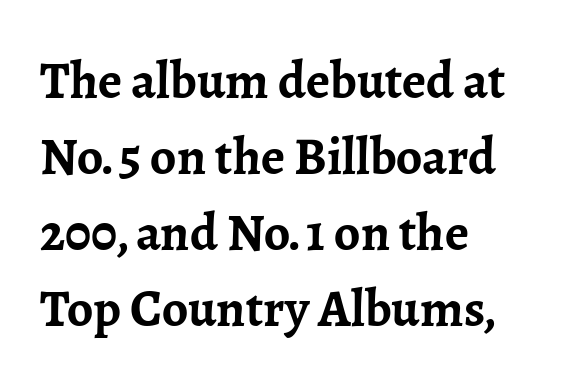
{"serif": "yes", "italic": "no", "bold": "yes", "weight": "semibold", "width": "normal", "stroke_contrast": "low", "x_height": "medium", "monospaced": "no", "underline": "no", "align": "left", "line_spacing": "normal", "line_spacing_ratio": 1.46, "letter_spacing": "normal", "letter_spacing_em": 0.0, "glyph_px": 52}
